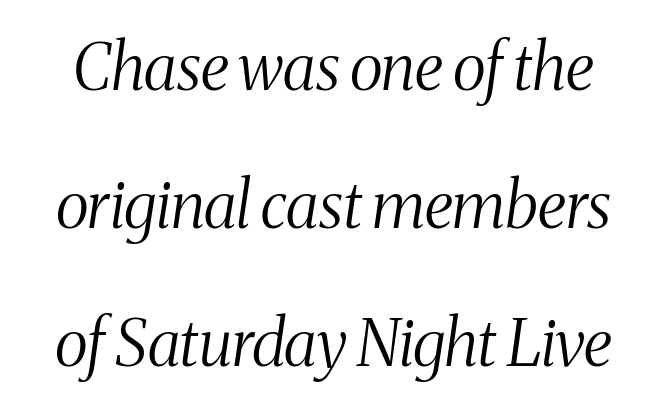
Glyph-to-glyph distance matches everyday printed text. Successive baselines arrive slowly, with a big drop between each. Weight class: somewhere from thin through regular. The face used here is proportionally spaced, like ordinary book or web type.
